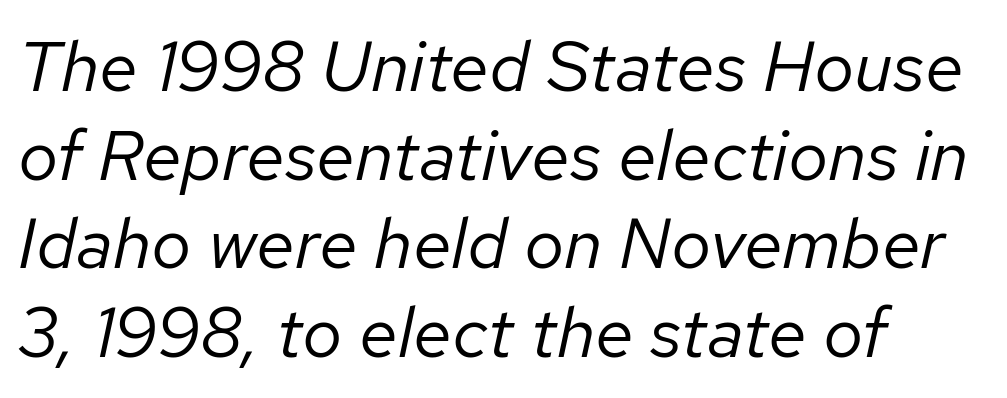
Q: Is the text bold? A: No.
Q: Is the text italic (slanted)? A: Yes, it leans right by about 12 degrees.
Q: Is the text underlined? A: No.
Q: How is the paragraph aligned? A: Left-aligned.
Q: Is the spacing between letters normal or unusually wide? A: Normal.
Q: Is the spacing between lines tight, normal or loose? A: Normal.
Q: Width (condensed, normal, or wide)? A: Normal.
Q: Stroke contrast? A: Low.
Q: x-height? A: Medium.
Q: Monospaced? A: No.
